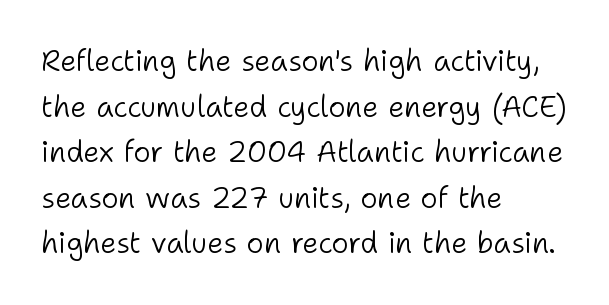
Q: Is the text bold? A: No.
Q: Is the text italic (slanted)? A: No, it is upright.
Q: Is the typeface a serif or a sans-serif typeface? A: Sans-serif.
Q: Is the text underlined? A: No.
Q: How is the paragraph aligned? A: Left-aligned.
Q: Is the spacing between letters normal or unusually wide? A: Normal.
Q: Is the spacing between lines tight, normal or loose? A: Normal.
Q: Width (condensed, normal, or wide)? A: Normal.
Q: Stroke contrast? A: Low.
Q: x-height? A: Medium.
Q: Monospaced? A: No.
